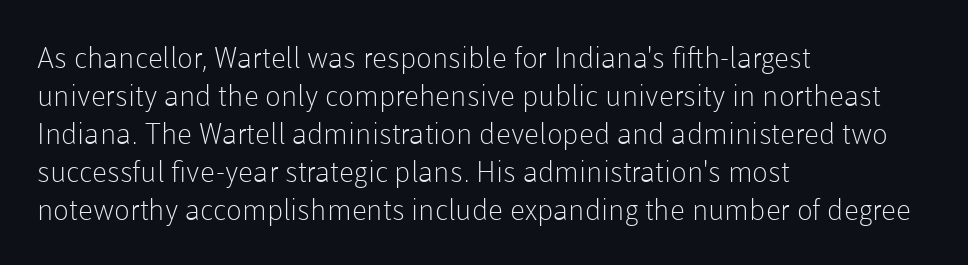
I'd call this a sans setting — the letters go barefoot. Which margin do the lines hug? The left one — the right edge is uneven. The space directly below the letters is spotless. Note the varied advance widths — an 'i' is clearly narrower than an 'm'.
